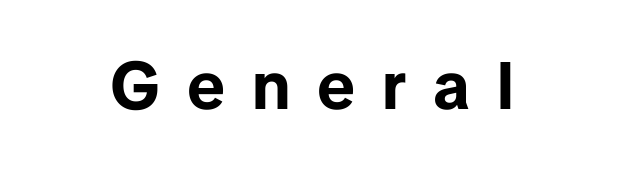
{"serif": "no", "italic": "no", "bold": "yes", "weight": "bold", "width": "normal", "stroke_contrast": "low", "x_height": "medium", "monospaced": "no", "underline": "no", "letter_spacing": "wide", "letter_spacing_em": 0.41, "glyph_px": 66}
